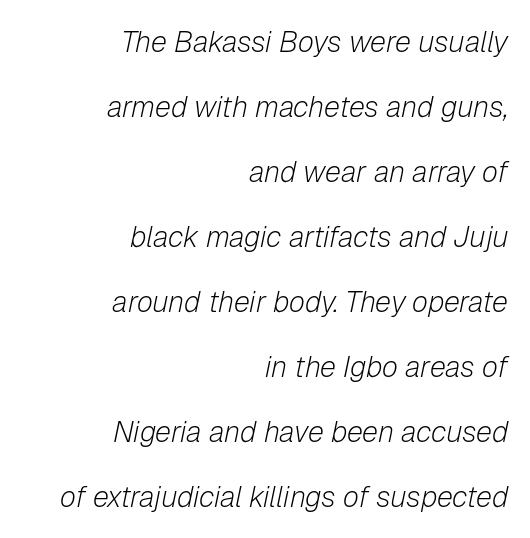
The image shows 29 px light type, italic (leaning right); set right-aligned, loose line spacing (2.24x), normal letter spacing, not underlined; low stroke contrast and a medium x-height.
